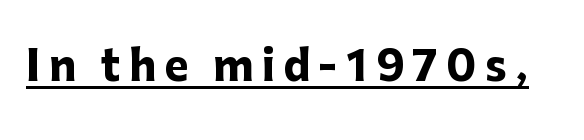
Q: Is the text bold? A: Yes.
Q: Is the text italic (slanted)? A: No, it is upright.
Q: Is the typeface a serif or a sans-serif typeface? A: Sans-serif.
Q: Is the text underlined? A: Yes.
Q: Is the spacing between letters normal or unusually wide? A: Unusually wide.
Q: Width (condensed, normal, or wide)? A: Normal.
Q: Stroke contrast? A: Low.
Q: x-height? A: Medium.
Q: Monospaced? A: No.
